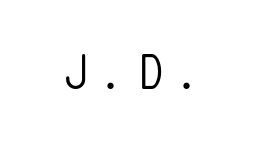
Unlike a traditional serif, this face leaves its strokes unadorned. The tracking jumps out immediately: characters are airy and widely separated. The weight tops out at a normal text grade. Glance below the letters and you will spot only blank space. The lettering stays uniformly vertical, giving the passage a roman look.
